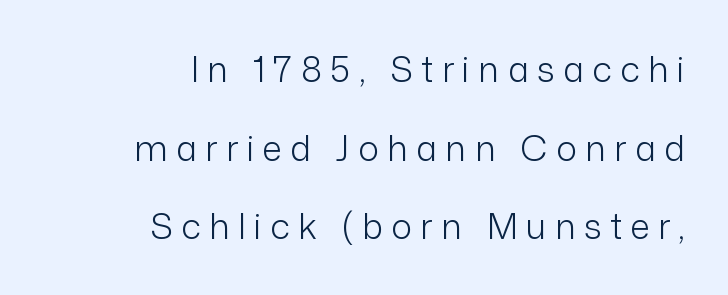
Q: Is the text bold? A: No.
Q: Is the text italic (slanted)? A: No, it is upright.
Q: Is the typeface a serif or a sans-serif typeface? A: Sans-serif.
Q: Is the text underlined? A: No.
Q: How is the paragraph aligned? A: Right-aligned.
Q: Is the spacing between letters normal or unusually wide? A: Unusually wide.
Q: Is the spacing between lines tight, normal or loose? A: Loose.
Q: Width (condensed, normal, or wide)? A: Normal.
Q: Stroke contrast? A: Low.
Q: x-height? A: Medium.
Q: Monospaced? A: No.
